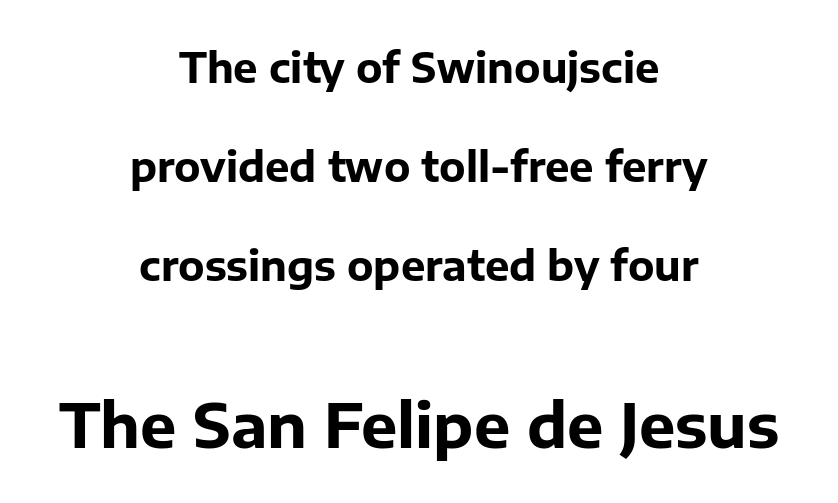
The image shows 61 px bold sans-serif type, upright; set centered, loose line spacing (2.41x), normal letter spacing, not underlined; the second (bottom) block is 1.49x larger; low stroke contrast and a medium x-height.
